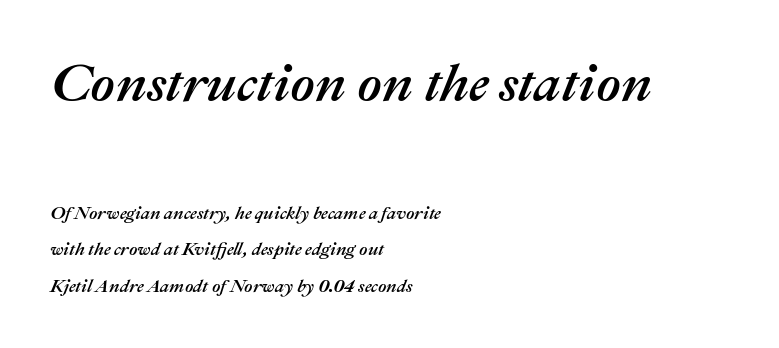
Q: Is the text italic (slanted)? A: Yes, it leans right by about 22 degrees.
Q: Is the text underlined? A: No.
Q: How is the paragraph aligned? A: Left-aligned.
Q: Is the spacing between letters normal or unusually wide? A: Normal.
Q: Is the spacing between lines tight, normal or loose? A: Loose.
Q: Which block of text is set in a larger size, the first (top) or the second (bottom)? A: The first (top) one.
Q: Width (condensed, normal, or wide)? A: Normal.
Q: Stroke contrast? A: Medium.
Q: x-height? A: Medium.
Q: Monospaced? A: No.
